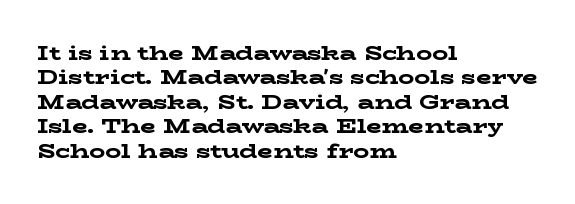
Q: Is the text bold? A: Yes.
Q: Is the text italic (slanted)? A: No, it is upright.
Q: Is the text underlined? A: No.
Q: How is the paragraph aligned? A: Left-aligned.
Q: Is the spacing between letters normal or unusually wide? A: Normal.
